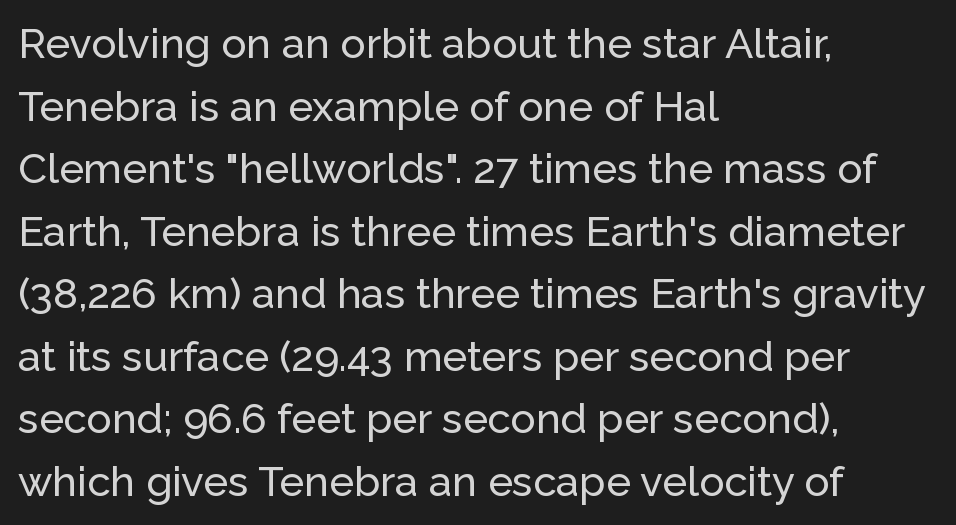
The image shows 42 px sans-serif type, upright; set left-aligned, normal line spacing (1.49x), normal letter spacing, not underlined; low stroke contrast and a medium x-height.
